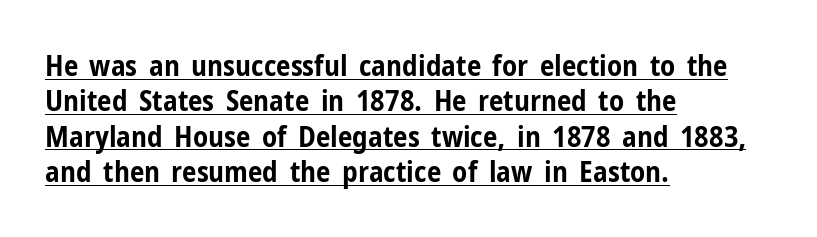
{"serif": "no", "italic": "no", "bold": "yes", "weight": "bold", "width": "condensed", "stroke_contrast": "low", "x_height": "medium", "monospaced": "no", "underline": "yes", "align": "left", "line_spacing_ratio": 1.22, "letter_spacing": "normal", "letter_spacing_em": 0.0, "glyph_px": 29}
